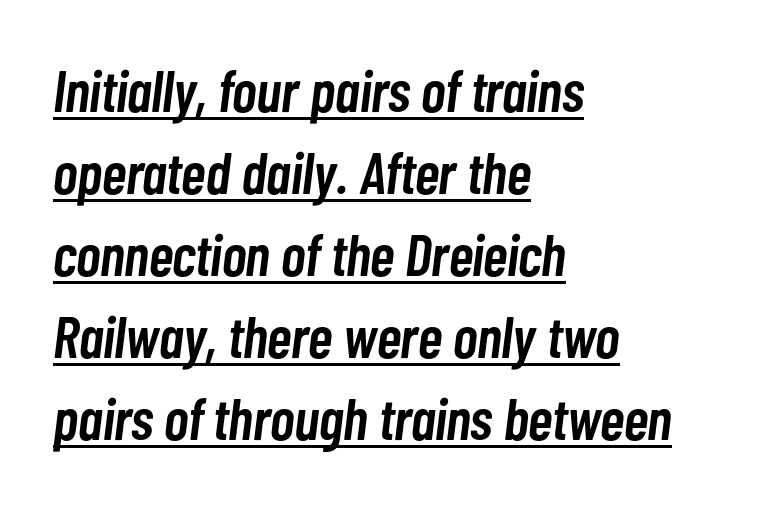
Proportional: the letters do not fall into vertical columns. Caption: semibold face, moderately heavy strokes. Does the copy run flush right? No — it runs flush left. Successive baselines arrive at the customary interval. Descenders here cross a horizontal rule under the line. It's the slanting kind of type.
